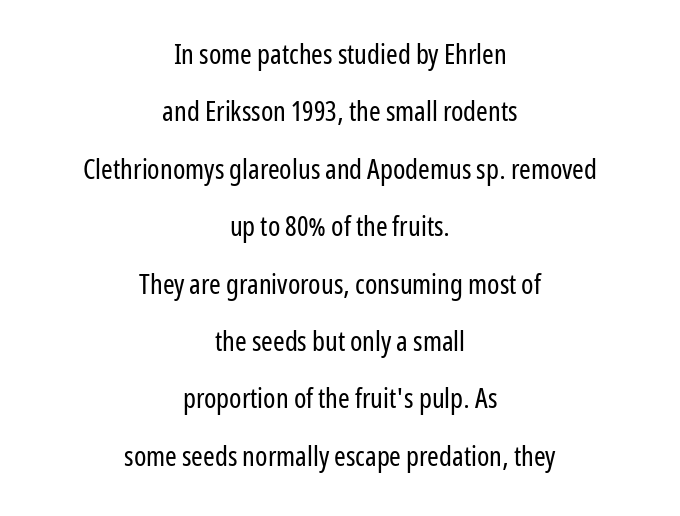
The image shows 28 px regular-weight, condensed sans-serif type, upright; set centered, loose line spacing (2.05x), normal letter spacing, not underlined; low stroke contrast and a medium x-height.
